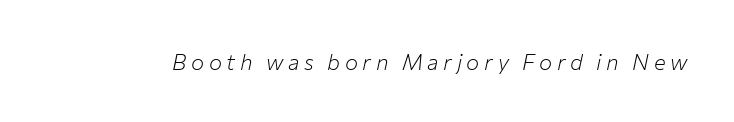
Q: Is the text bold? A: No.
Q: Is the text italic (slanted)? A: Yes, it leans right by about 12 degrees.
Q: Is the text underlined? A: No.
Q: Is the spacing between letters normal or unusually wide? A: Unusually wide.
